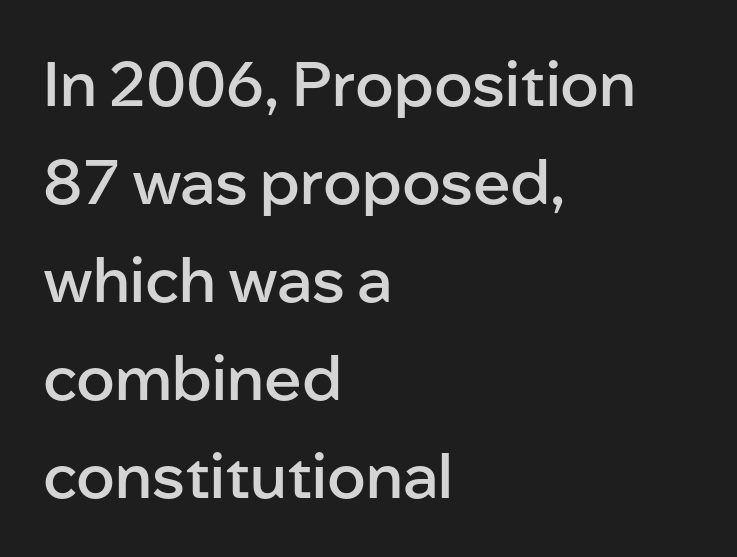
Q: Is the text bold? A: Semi-bold.
Q: Is the text italic (slanted)? A: No, it is upright.
Q: Is the typeface a serif or a sans-serif typeface? A: Sans-serif.
Q: Is the text underlined? A: No.
Q: How is the paragraph aligned? A: Left-aligned.
Q: Is the spacing between letters normal or unusually wide? A: Normal.
Q: Is the spacing between lines tight, normal or loose? A: Normal.
Q: Width (condensed, normal, or wide)? A: Normal.
Q: Stroke contrast? A: Low.
Q: x-height? A: Medium.
Q: Monospaced? A: No.
